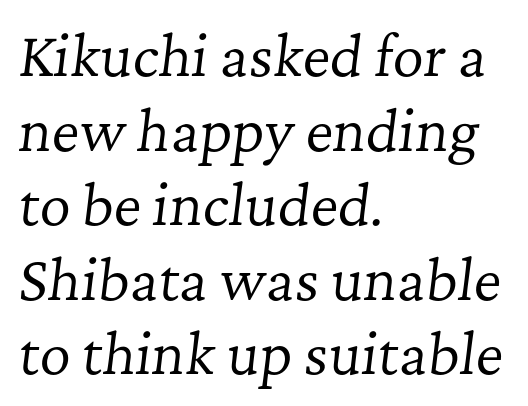
One glance says typical: line gaps are just what's usual. This sample uses an oblique cut, with every glyph tilted off the vertical. Stroke terminals: seriffed. The letterforms sit at book weight or below. Each line starts at the same left margin while the right side varies.
